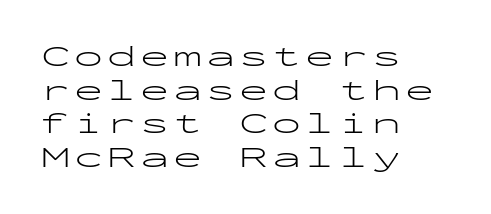
{"serif": "no", "italic": "no", "bold": "no", "weight": "light", "width": "wide", "stroke_contrast": "low", "x_height": "medium", "monospaced": "yes", "underline": "no", "align": "left", "line_spacing_ratio": 1.16, "glyph_px": 29}
